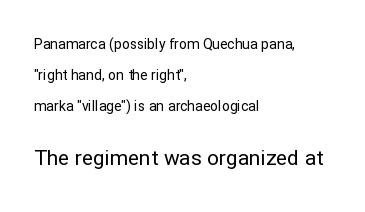
Standard letterfit; no display-style spreading of the glyphs. Small over large — that's the arrangement of the two blocks here. Does the leading feel generous? Absolutely, it's lavish. The typeface has the unassuming heft of standard copy or less. Typeset ragged right — the left edge is the straight one.
